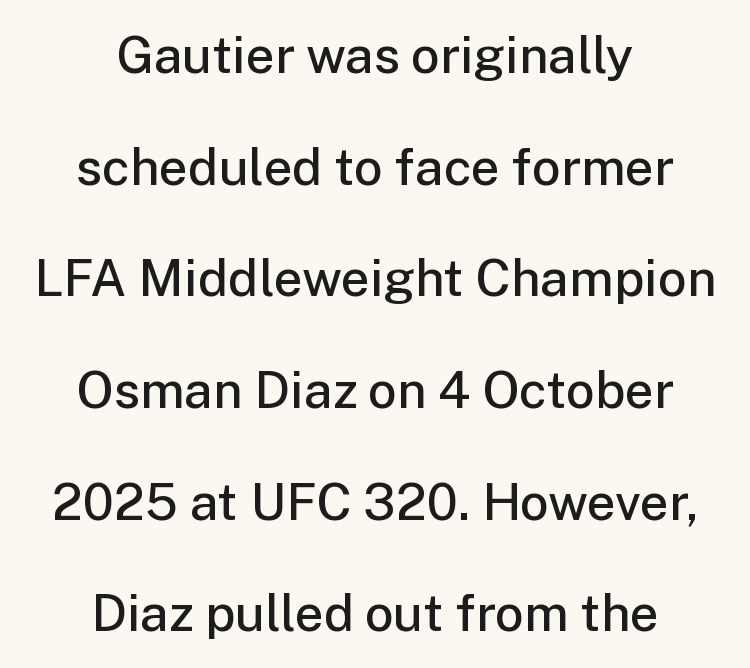
Q: Is the text bold? A: Semi-bold.
Q: Is the text italic (slanted)? A: No, it is upright.
Q: Is the typeface a serif or a sans-serif typeface? A: Sans-serif.
Q: Is the text underlined? A: No.
Q: How is the paragraph aligned? A: Centered.
Q: Is the spacing between letters normal or unusually wide? A: Normal.
Q: Is the spacing between lines tight, normal or loose? A: Loose.
Q: Width (condensed, normal, or wide)? A: Normal.
Q: Stroke contrast? A: Low.
Q: x-height? A: Medium.
Q: Monospaced? A: No.
